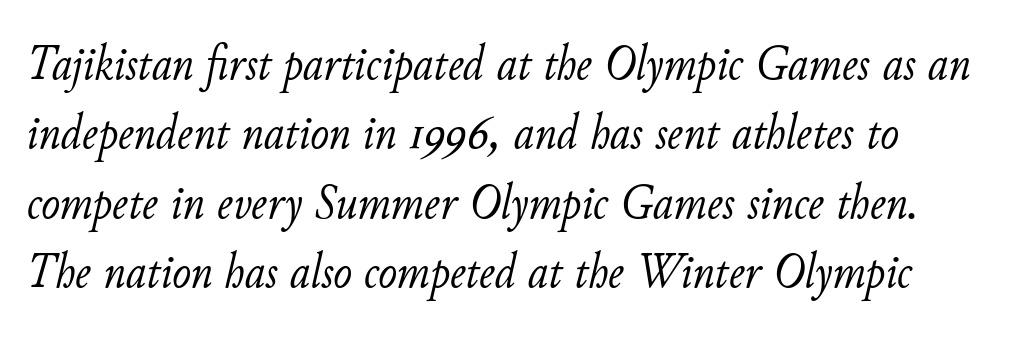
The typeface has the unassuming heft of standard copy or less. Words appear dense and cohesive because spacing is normal. Spacing verdict: proportional, widths tailored to each character. This block has exactly the height ordinary leading produces.
